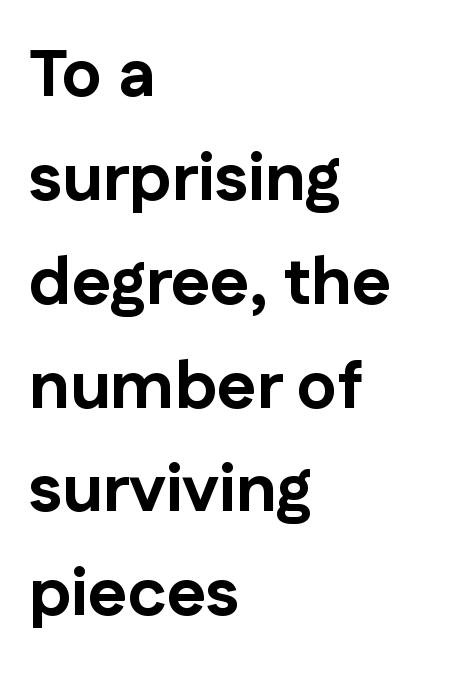
{"serif": "no", "italic": "no", "bold": "yes", "weight": "bold", "width": "normal", "stroke_contrast": "low", "x_height": "medium", "monospaced": "no", "underline": "no", "align": "left", "line_spacing": "normal", "line_spacing_ratio": 1.55, "letter_spacing": "normal", "letter_spacing_em": 0.0, "glyph_px": 67}
